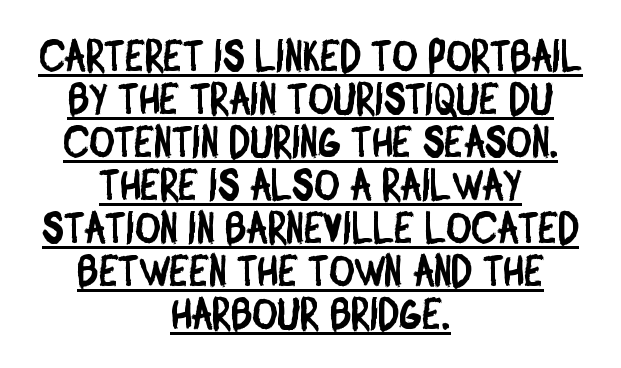
{"serif": "no", "width": "condensed", "stroke_contrast": "low", "x_height": "large", "monospaced": "no", "underline": "yes", "align": "center", "line_spacing": "tight", "line_spacing_ratio": 1.0, "letter_spacing": "normal", "letter_spacing_em": 0.0, "glyph_px": 43}
